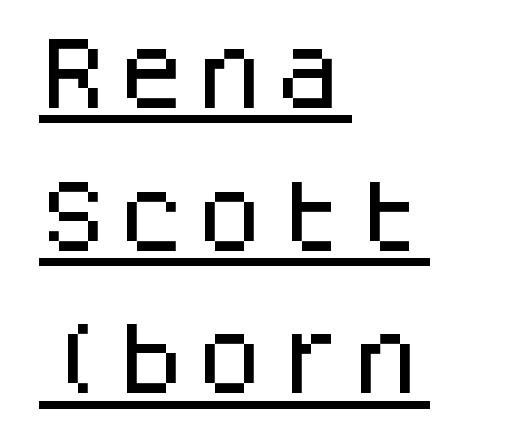
Q: Is the text italic (slanted)? A: No, it is upright.
Q: Is the typeface a serif or a sans-serif typeface? A: Sans-serif.
Q: Is the text underlined? A: Yes.
Q: How is the paragraph aligned? A: Left-aligned.
Q: Is the spacing between letters normal or unusually wide? A: Normal.
Q: Width (condensed, normal, or wide)? A: Normal.
Q: Stroke contrast? A: Low.
Q: x-height? A: Large.
Q: Monospaced? A: Yes.
